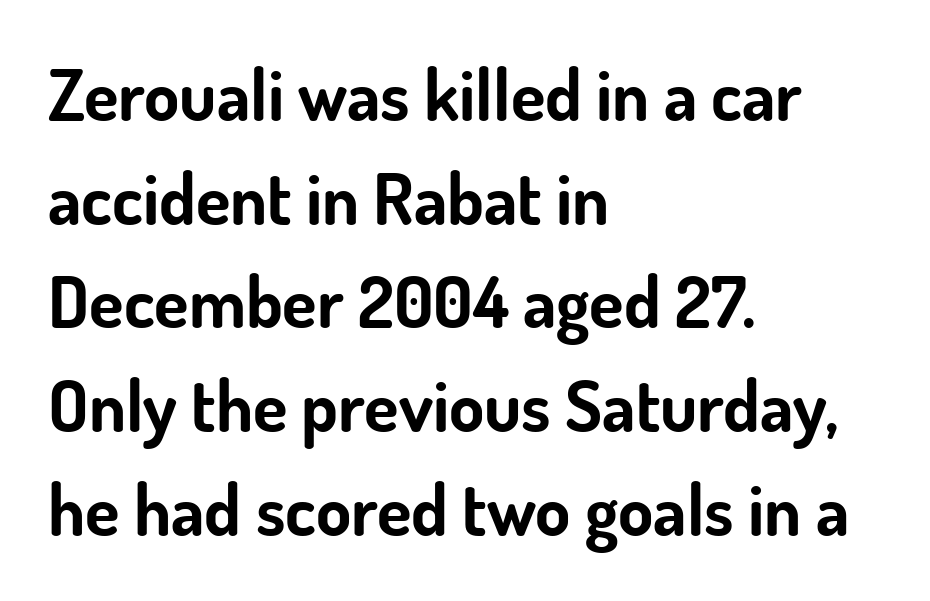
The image shows 71 px bold sans-serif type, upright; set left-aligned, normal line spacing (1.46x), normal letter spacing, not underlined; low stroke contrast and a small x-height.
